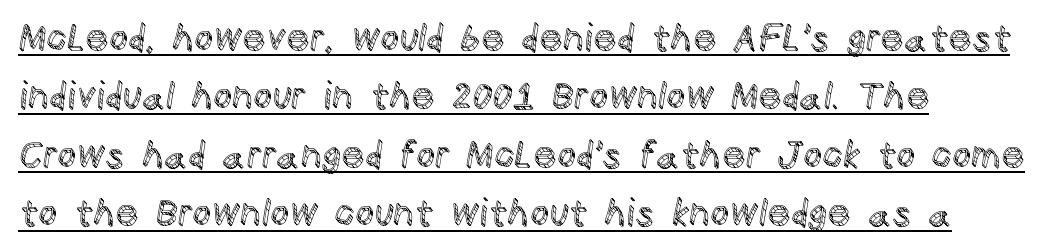
A classic flush-left, rag-right setting is used for this passage. Glance below the letters and you will spot a drawn line. The type is set solid horizontally, with unmodified tracking. The rendering uses a moderate line-height, typical for paragraphs. Spacing verdict: proportional, widths tailored to each character.
